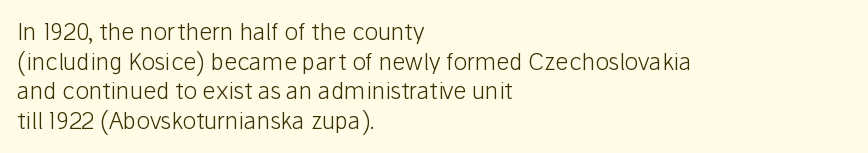
The lines sit at an ordinary, default distance from one another. The rag falls on the right side of this text block. The characters are drawn with everyday or finer stroke widths. Descender tails drop into unmarked territory.
